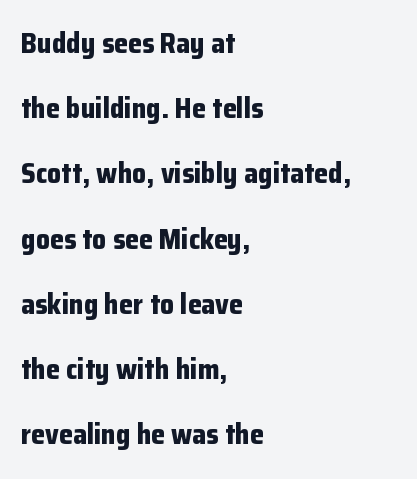
Inter-character spacing is left at the font's built-in metrics. The space directly below the letters is spotless. Vertical strokes here are truly vertical. A student would call this left alignment; a typographer would say flush left, rag right. A typesetter would call this leading open, well beyond the default.
